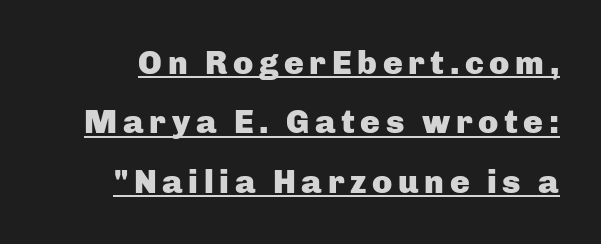
Spacing verdict: proportional, widths tailored to each character. Is the type bold? Yes — the strokes are clearly thick and heavy. The lettering holds an erect, upright posture throughout. You can see a thin bar hugging the bottom of the glyphs.
